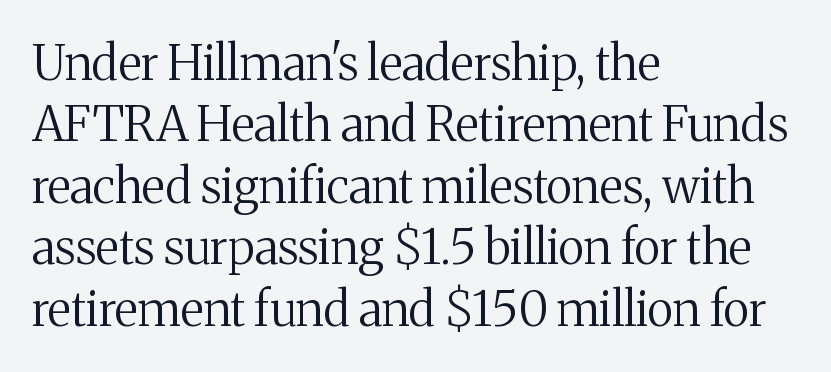
{"serif": "yes", "italic": "no", "bold": "no", "weight": "regular", "width": "normal", "stroke_contrast": "medium", "x_height": "medium", "monospaced": "no", "underline": "no", "align": "left", "line_spacing": "normal", "line_spacing_ratio": 1.28, "letter_spacing": "normal", "letter_spacing_em": 0.0, "glyph_px": 48}
